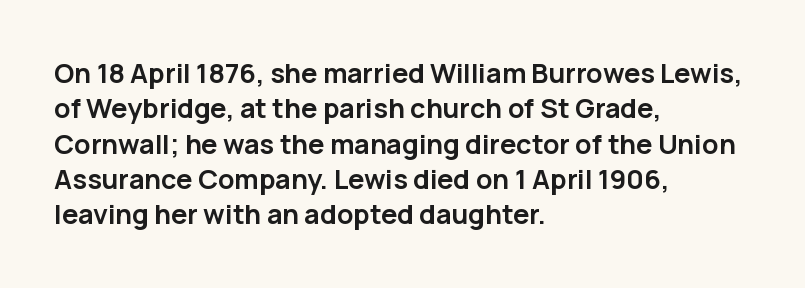
Q: Is the text bold? A: Yes.
Q: Is the text italic (slanted)? A: No, it is upright.
Q: Is the text underlined? A: No.
Q: How is the paragraph aligned? A: Left-aligned.
Q: Is the spacing between letters normal or unusually wide? A: Normal.
Q: Is the spacing between lines tight, normal or loose? A: Normal.
